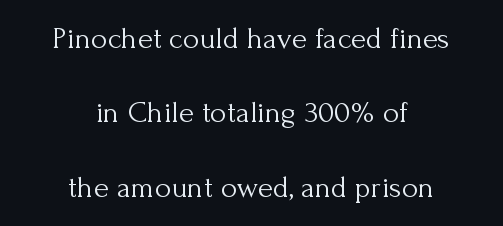
The image shows 31 px light serif type, upright; set centered, loose line spacing (2.4x), normal letter spacing, not underlined; medium stroke contrast and a small x-height.
